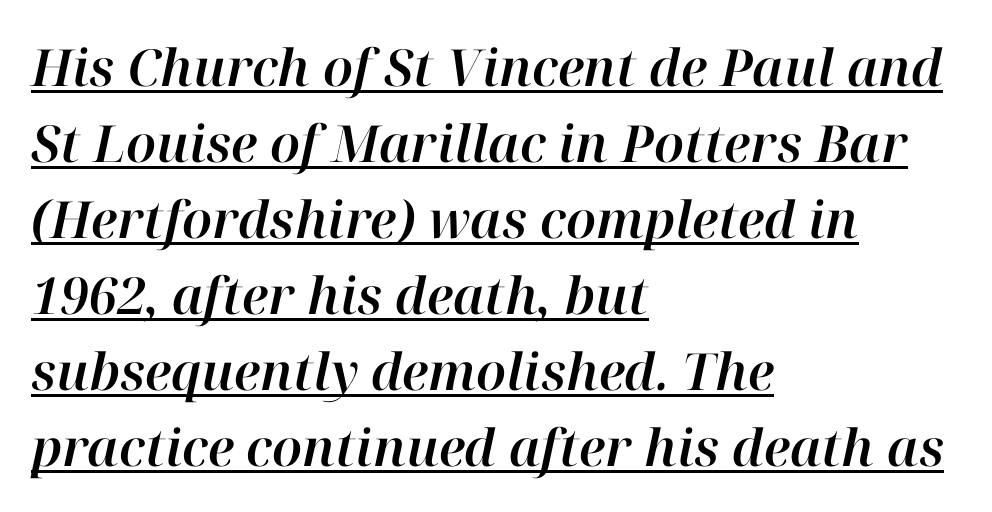
Q: Is the text italic (slanted)? A: Yes, it leans right by about 12 degrees.
Q: Is the text underlined? A: Yes.
Q: How is the paragraph aligned? A: Left-aligned.
Q: Is the spacing between letters normal or unusually wide? A: Normal.
Q: Is the spacing between lines tight, normal or loose? A: Normal.
Q: Width (condensed, normal, or wide)? A: Normal.
Q: Stroke contrast? A: High.
Q: x-height? A: Medium.
Q: Monospaced? A: No.
